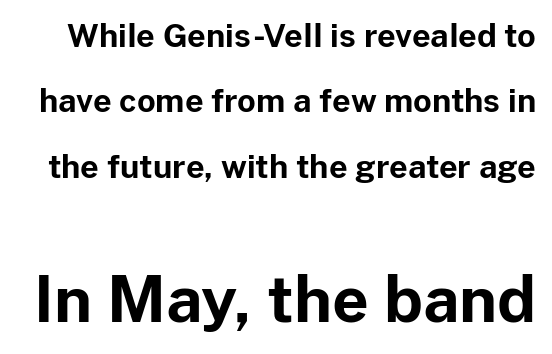
The strokes are fattened all the way to bold. This is roman type, the default non-slanted kind. A clean baseline with only descenders dipping below it. The designer went with a sans here, leaving each stem footless.
